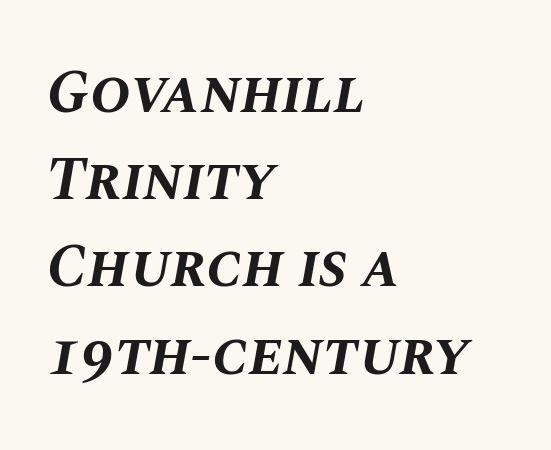
{"italic": "yes", "lean": "right", "slant_degrees": 10, "bold": "yes", "weight": "bold", "width": "normal", "stroke_contrast": "medium", "x_height": "large", "monospaced": "no", "underline": "no", "align": "left", "line_spacing": "normal", "line_spacing_ratio": 1.43, "letter_spacing": "normal", "letter_spacing_em": 0.0, "glyph_px": 61}
